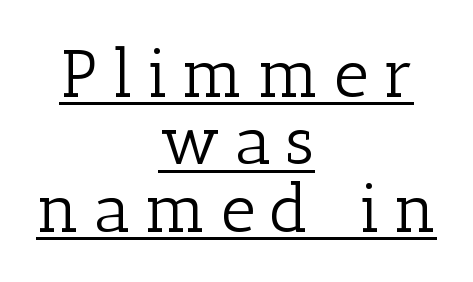
{"serif": "yes", "italic": "no", "bold": "no", "weight": "light", "width": "normal", "stroke_contrast": "low", "x_height": "medium", "monospaced": "no", "underline": "yes", "align": "center", "line_spacing": "tight", "line_spacing_ratio": 0.99, "letter_spacing": "wide", "letter_spacing_em": 0.21, "glyph_px": 68}
